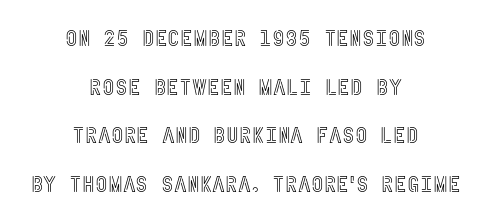
{"italic": "no", "underline": "no", "align": "center", "line_spacing": "loose", "line_spacing_ratio": 2.21, "letter_spacing": "normal", "letter_spacing_em": 0.0, "glyph_px": 22}
